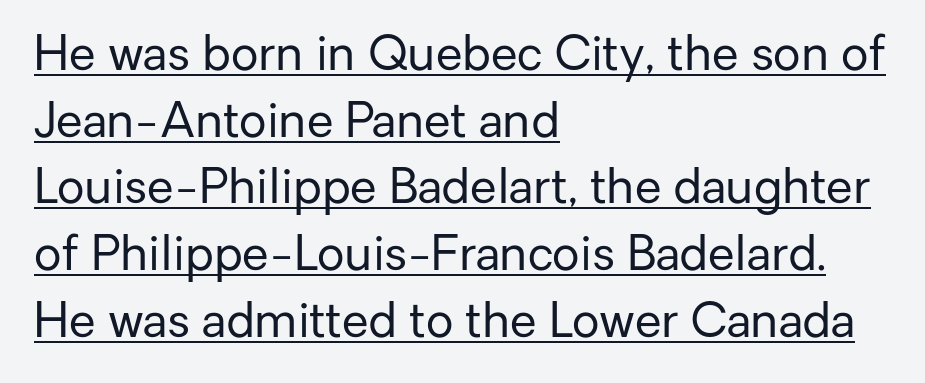
Compared with a centered layout, this one pins lines to the left instead. The typesetting does not lean heavy: it is not bold. Posture: straight, roman, zero tilt. Note: no serifs on the glyphs. The vertical gap from one line to the next is medium.
